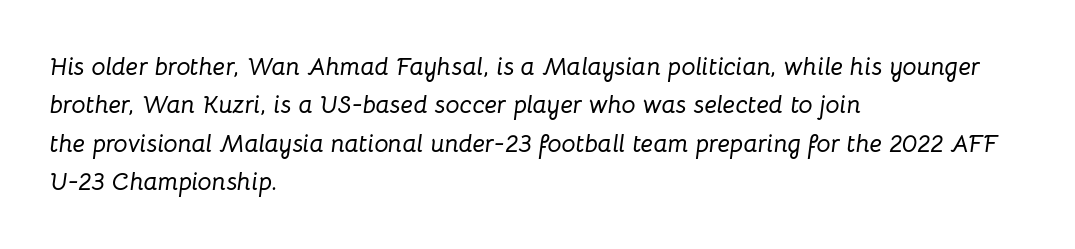
Q: Is the text italic (slanted)? A: Yes, it leans right by about 8 degrees.
Q: Is the text underlined? A: No.
Q: How is the paragraph aligned? A: Left-aligned.
Q: Is the spacing between letters normal or unusually wide? A: Normal.
Q: Is the spacing between lines tight, normal or loose? A: Normal.
